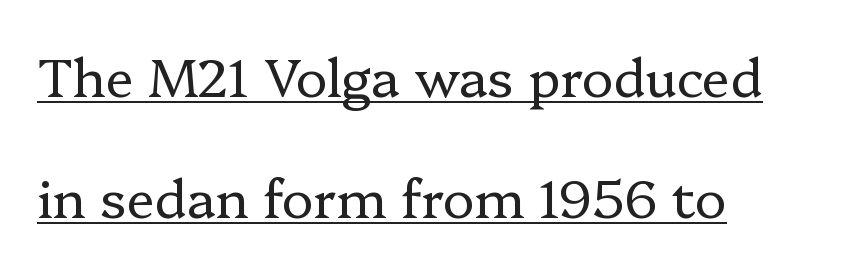
The strokes carry an ordinary text weight at most. Which margin do the lines hug? The left one — the right edge is uneven. The line-height multiplier appears high, well above default. The glyphs are accompanied by a horizontal stroke just below them.
